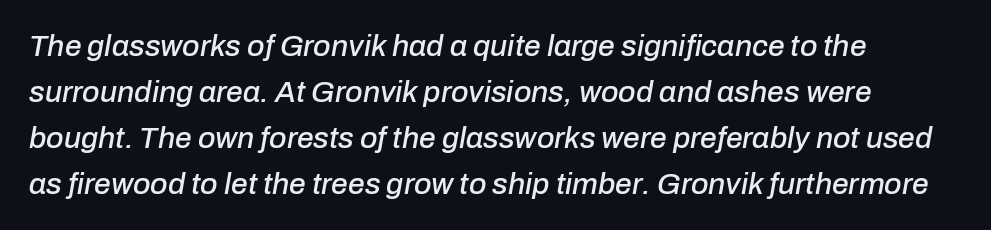
{"italic": "yes", "lean": "right", "slant_degrees": 10, "width": "normal", "stroke_contrast": "low", "x_height": "medium", "monospaced": "no", "underline": "no", "align": "left", "line_spacing": "normal", "line_spacing_ratio": 1.53, "letter_spacing": "normal", "letter_spacing_em": 0.0, "glyph_px": 30}
